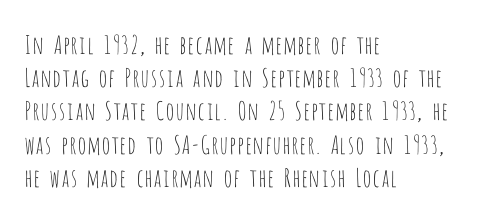
The image shows 25 px text type, upright; set left-aligned, normal line spacing (1.33x), normal letter spacing, not underlined.
